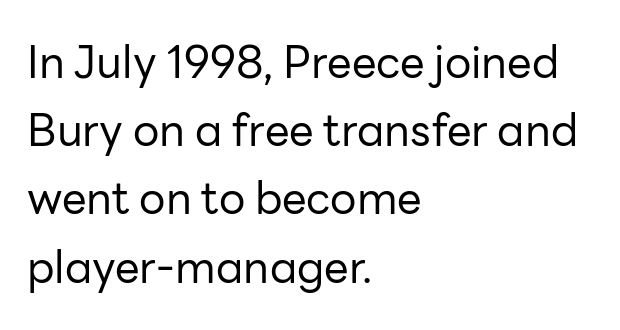
The image shows 44 px regular-weight sans-serif type, upright; set left-aligned, normal line spacing (1.55x), normal letter spacing, not underlined; low stroke contrast and a medium x-height.
